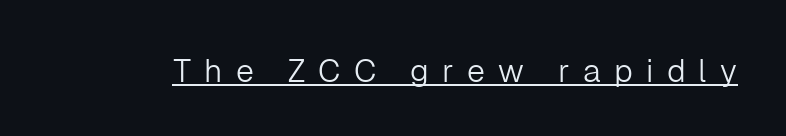
{"serif": "no", "italic": "no", "bold": "no", "weight": "light", "width": "normal", "stroke_contrast": "low", "x_height": "medium", "monospaced": "no", "underline": "yes", "letter_spacing": "wide", "letter_spacing_em": 0.41, "glyph_px": 32}
